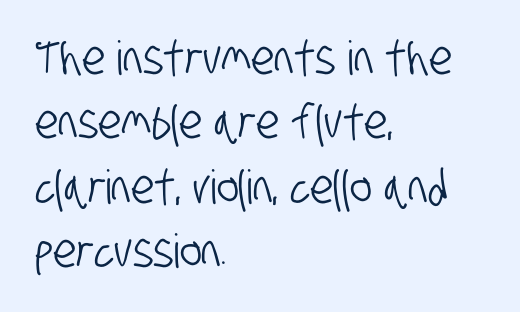
The image shows 47 px condensed sans-serif type; set left-aligned, normal line spacing (1.37x), normal letter spacing, not underlined; low stroke contrast and a large x-height.
